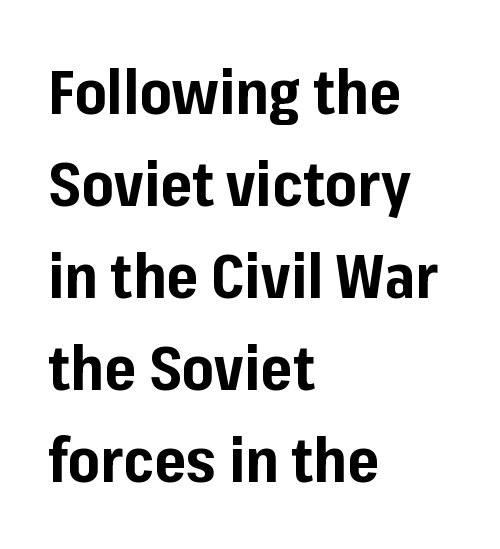
{"serif": "no", "italic": "no", "bold": "yes", "weight": "bold", "width": "normal", "stroke_contrast": "low", "x_height": "medium", "monospaced": "no", "underline": "no", "align": "left", "line_spacing": "normal", "line_spacing_ratio": 1.51, "letter_spacing": "normal", "letter_spacing_em": 0.0, "glyph_px": 61}
